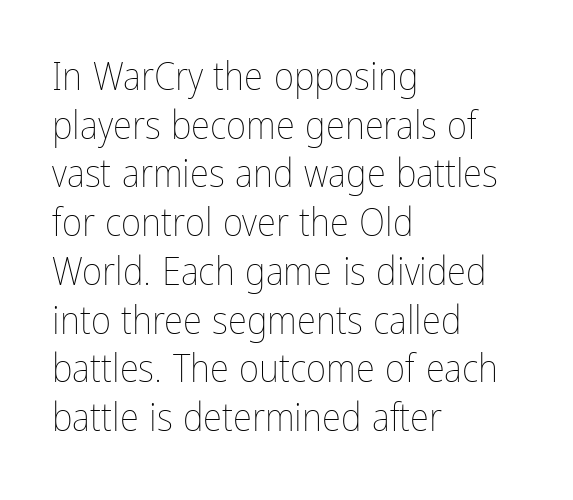
Q: Is the text bold? A: No.
Q: Is the text italic (slanted)? A: No, it is upright.
Q: Is the text underlined? A: No.
Q: How is the paragraph aligned? A: Left-aligned.
Q: Is the spacing between letters normal or unusually wide? A: Normal.
Q: Is the spacing between lines tight, normal or loose? A: Normal.
Q: Width (condensed, normal, or wide)? A: Condensed.
Q: Stroke contrast? A: Low.
Q: x-height? A: Medium.
Q: Monospaced? A: No.
